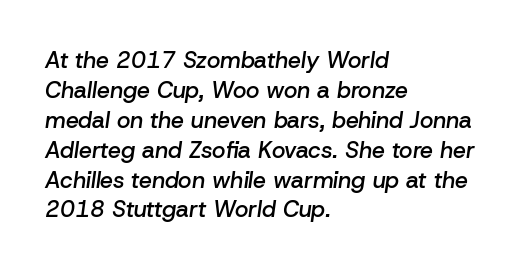
{"italic": "yes", "lean": "right", "slant_degrees": 8, "bold": "semi", "underline": "no", "align": "left", "line_spacing": "normal", "line_spacing_ratio": 1.3, "letter_spacing": "normal", "letter_spacing_em": 0.0, "glyph_px": 23}
